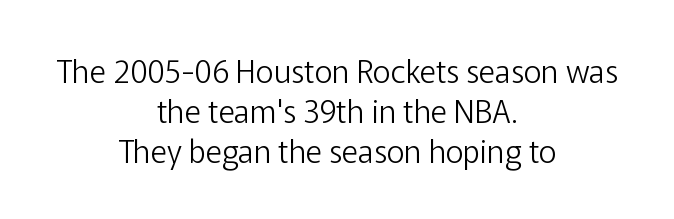
{"serif": "no", "italic": "no", "bold": "no", "weight": "light", "width": "normal", "stroke_contrast": "low", "x_height": "medium", "monospaced": "no", "underline": "no", "align": "center", "line_spacing": "normal", "line_spacing_ratio": 1.29, "letter_spacing": "normal", "letter_spacing_em": 0.0, "glyph_px": 31}
